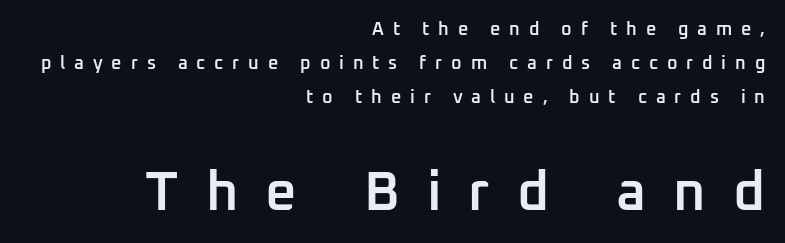
{"serif": "no", "italic": "no", "bold": "semi", "weight": "semibold", "width": "normal", "stroke_contrast": "low", "x_height": "medium", "monospaced": "no", "underline": "no", "align": "right", "line_spacing_ratio": 1.89, "letter_spacing": "wide", "letter_spacing_em": 0.49, "larger_block": "second", "size_ratio": 3.06, "glyph_px": 55}
